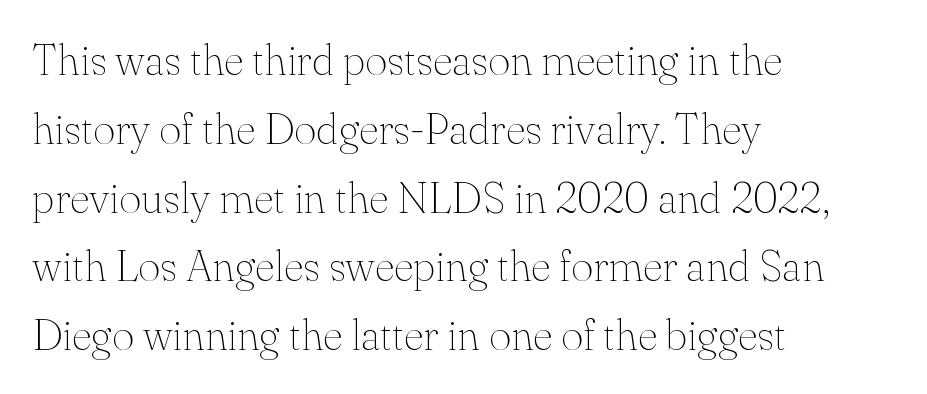
Q: Is the text bold? A: No.
Q: Is the text italic (slanted)? A: No, it is upright.
Q: Is the typeface a serif or a sans-serif typeface? A: Serif.
Q: Is the text underlined? A: No.
Q: How is the paragraph aligned? A: Left-aligned.
Q: Is the spacing between letters normal or unusually wide? A: Normal.
Q: Is the spacing between lines tight, normal or loose? A: Normal.
Q: Width (condensed, normal, or wide)? A: Normal.
Q: Stroke contrast? A: Medium.
Q: x-height? A: Small.
Q: Monospaced? A: No.
